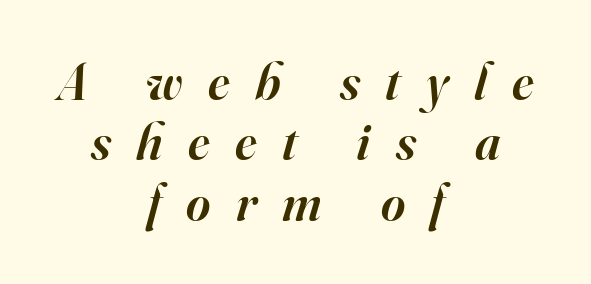
The tracking jumps out immediately: characters are airy and widely separated. Examine the stroke ends and you'll spot serifs. A centered setting, common on invitations and titles, is used for this passage. Any mark beneath the type? The region is blank. A typesetter would mark this as italic.
